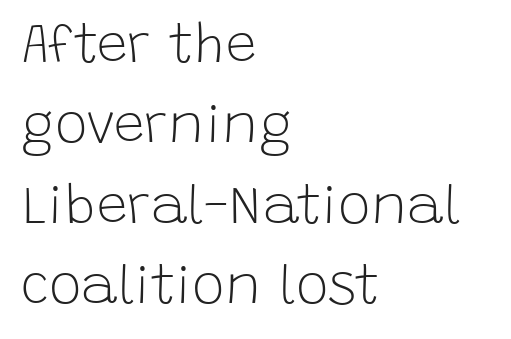
This rendering features lettering with no underline. The font's upright variant was chosen for this text. Unlike a traditional serif, this face leaves its strokes unadorned. Regular leading. Varying glyph widths throughout — classic text-font behaviour.
